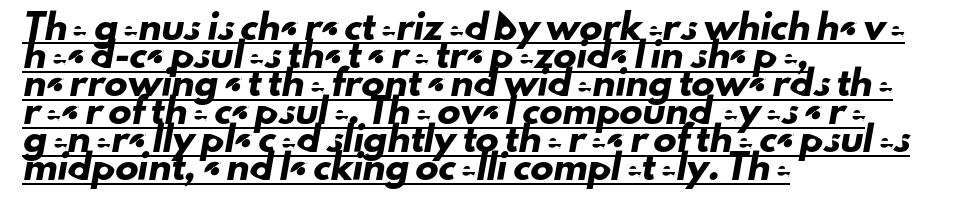
{"underline": "yes", "align": "left", "line_spacing_ratio": 1.22, "letter_spacing": "normal", "letter_spacing_em": 0.0, "glyph_px": 23}
